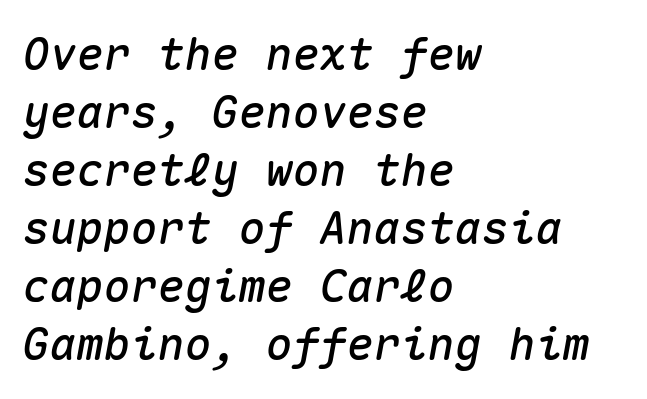
The image shows 45 px text type, italic (leaning right), monospaced; set left-aligned, normal line spacing (1.29x), normal letter spacing, not underlined; medium stroke contrast and a medium x-height.
